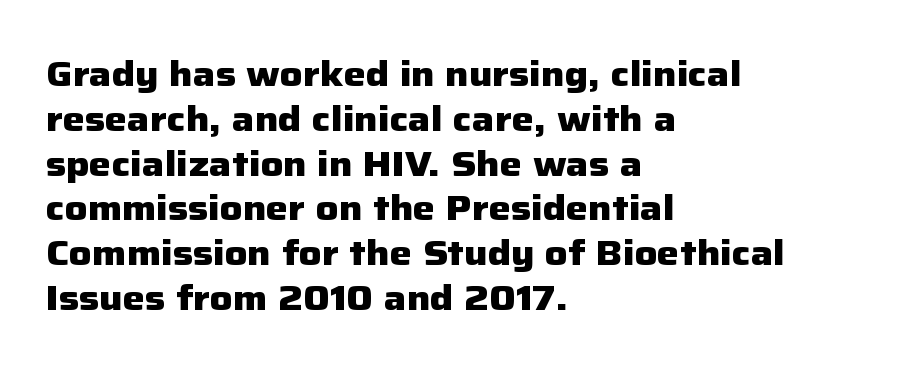
{"serif": "no", "italic": "no", "bold": "yes", "weight": "heavy", "width": "normal", "stroke_contrast": "low", "x_height": "medium", "monospaced": "no", "underline": "no", "align": "left", "line_spacing": "normal", "line_spacing_ratio": 1.28, "letter_spacing": "normal", "letter_spacing_em": 0.0, "glyph_px": 35}
